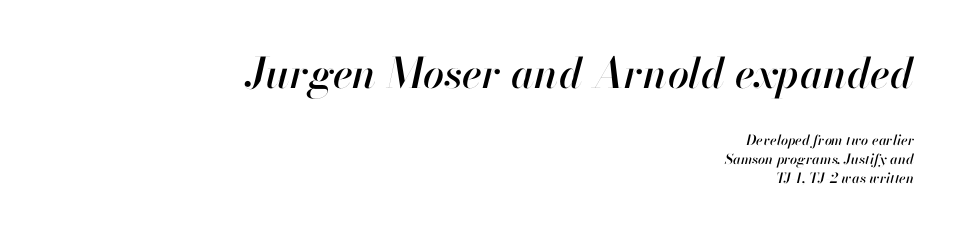
A flush-right, rag-left setting is used for this passage. Each new line begins a customary step beneath the previous one. Top chunk: large. Bottom chunk: small. Posture: slanted.
